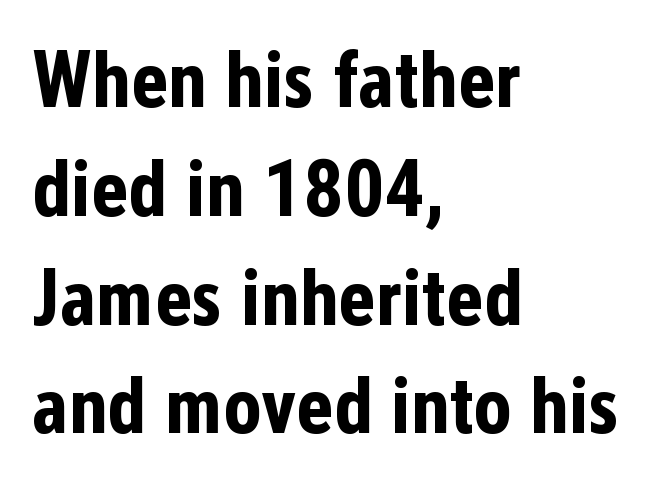
I'd describe the lettering as bold — thick and assertive. This sample keeps an unexceptional amount of space between lines. The type sits square on the baseline with zero lean. The compositor pushed each line to the left boundary.
